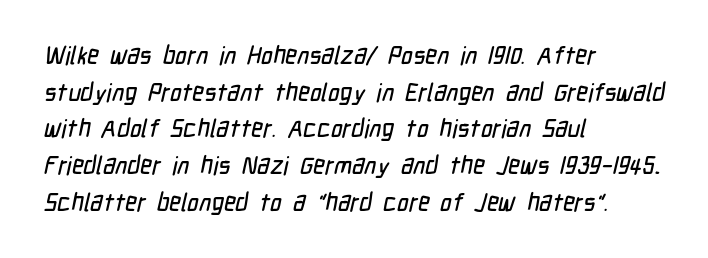
Q: Is the text underlined? A: No.
Q: How is the paragraph aligned? A: Left-aligned.
Q: Is the spacing between letters normal or unusually wide? A: Normal.
Q: Is the spacing between lines tight, normal or loose? A: Normal.
